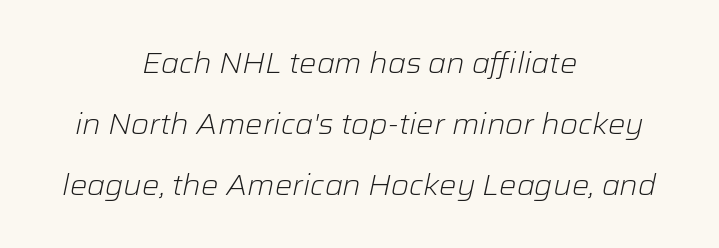
This sample is center-justified, so both line endings float freely. The vertical gap from one line to the next is large. You could call the tracking neutral — neither tight nor loose. The letters advance in unequal steps, a hallmark of proportional type.
